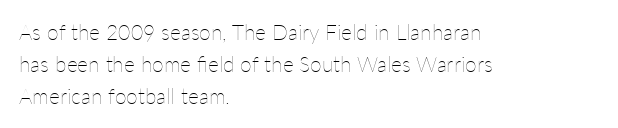
{"italic": "no", "bold": "no", "underline": "no", "align": "left", "line_spacing": "normal", "line_spacing_ratio": 1.52, "letter_spacing": "normal", "letter_spacing_em": 0.0, "glyph_px": 21}
